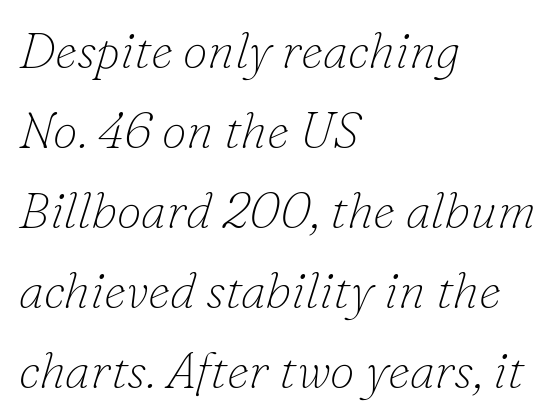
The image shows 50 px thin serif type, italic (leaning right); set left-aligned, normal line spacing (1.6x), normal letter spacing, not underlined; low stroke contrast and a small x-height.
